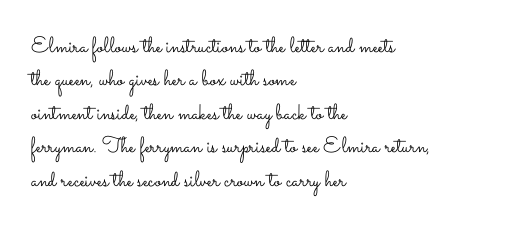
The image shows 22 px text type; set left-aligned, normal line spacing (1.52x), normal letter spacing, not underlined.
